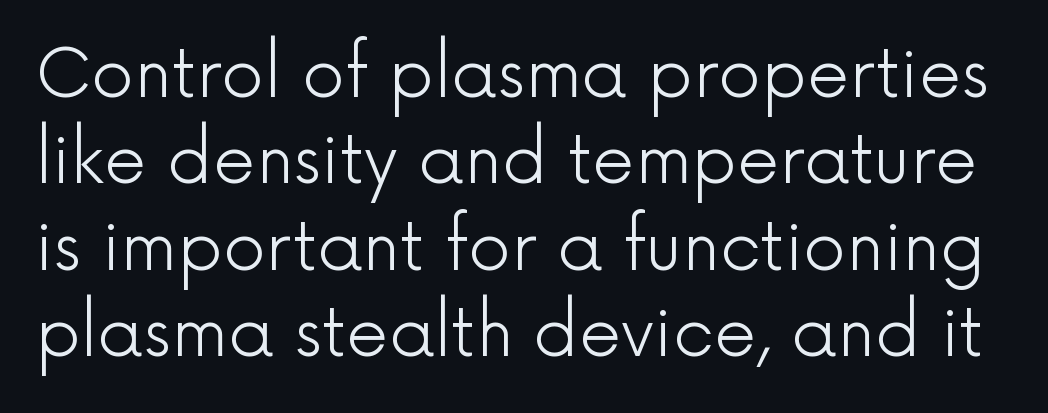
{"serif": "no", "italic": "no", "bold": "no", "weight": "light", "width": "normal", "x_height": "medium", "monospaced": "no", "underline": "no", "line_spacing": "normal", "line_spacing_ratio": 1.29, "letter_spacing": "normal", "letter_spacing_em": 0.0, "glyph_px": 67}
